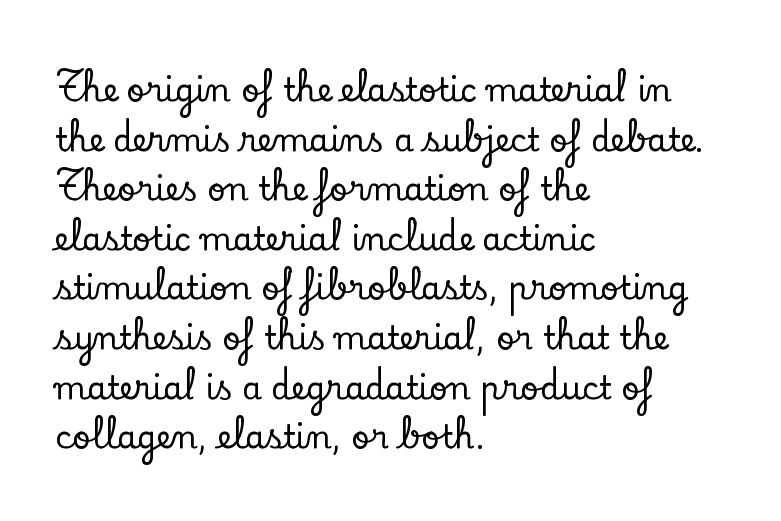
Q: Is the text italic (slanted)? A: No, it is upright.
Q: Is the typeface a serif or a sans-serif typeface? A: Serif.
Q: Is the text underlined? A: No.
Q: How is the paragraph aligned? A: Left-aligned.
Q: Is the spacing between letters normal or unusually wide? A: Normal.
Q: Is the spacing between lines tight, normal or loose? A: Normal.
Q: Width (condensed, normal, or wide)? A: Normal.
Q: Stroke contrast? A: Low.
Q: x-height? A: Small.
Q: Monospaced? A: No.
